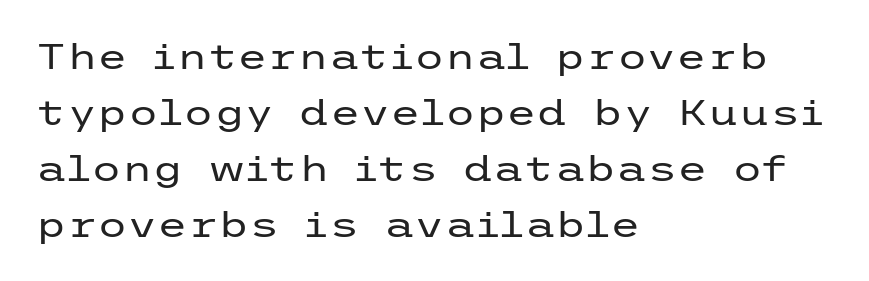
{"serif": "no", "italic": "no", "bold": "no", "weight": "regular", "width": "wide", "stroke_contrast": "low", "x_height": "medium", "underline": "no", "align": "left", "line_spacing": "normal", "line_spacing_ratio": 1.6, "letter_spacing": "normal", "letter_spacing_em": 0.0, "glyph_px": 35}
